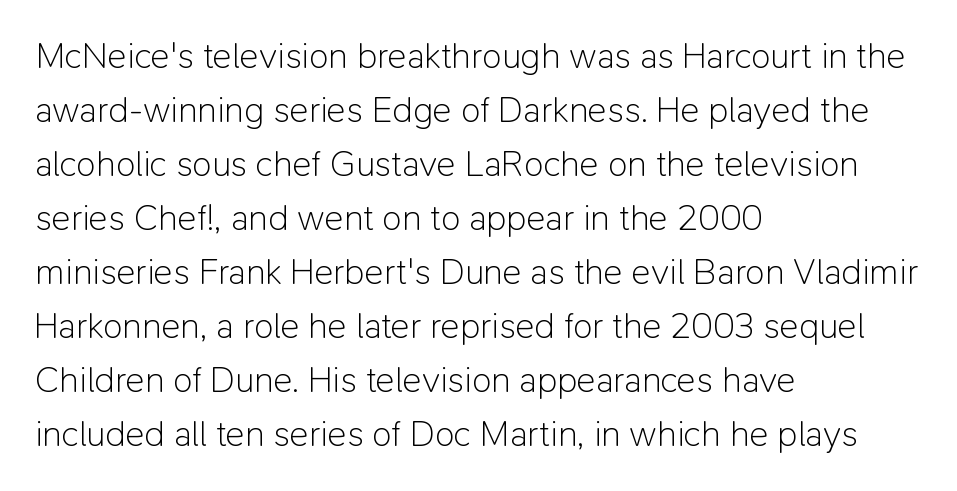
The baseline area is clear. Layout note: lines flush left. Compared with typical body copy, the letter spacing here is the same. Examine the stroke ends and you'll find no serifs. Summary of vertical rhythm: regular, with standard interline spacing. It's the straight-up-and-down kind of type.
